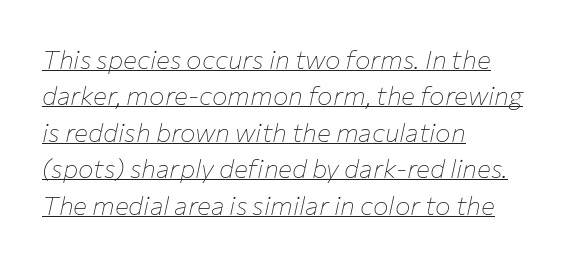
Q: Is the text bold? A: No.
Q: Is the text italic (slanted)? A: Yes, it leans right by about 12 degrees.
Q: Is the text underlined? A: Yes.
Q: How is the paragraph aligned? A: Left-aligned.
Q: Is the spacing between letters normal or unusually wide? A: Normal.
Q: Is the spacing between lines tight, normal or loose? A: Normal.
